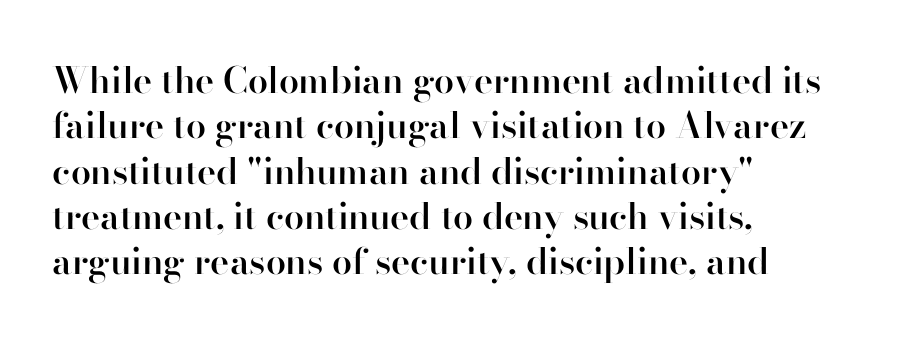
Q: Is the text bold? A: Semi-bold.
Q: Is the text italic (slanted)? A: No, it is upright.
Q: Is the typeface a serif or a sans-serif typeface? A: Sans-serif.
Q: Is the text underlined? A: No.
Q: How is the paragraph aligned? A: Left-aligned.
Q: Is the spacing between letters normal or unusually wide? A: Normal.
Q: Is the spacing between lines tight, normal or loose? A: Normal.
Q: Width (condensed, normal, or wide)? A: Normal.
Q: Stroke contrast? A: High.
Q: x-height? A: Small.
Q: Monospaced? A: No.
